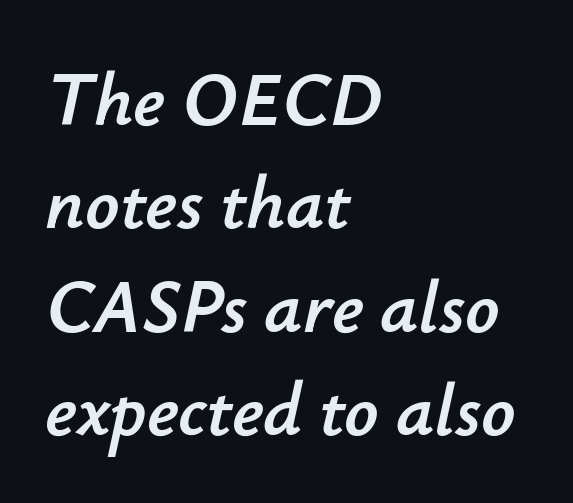
{"italic": "yes", "lean": "right", "slant_degrees": 12, "width": "normal", "stroke_contrast": "low", "x_height": "small", "monospaced": "no", "underline": "no", "align": "left", "line_spacing": "normal", "line_spacing_ratio": 1.38, "letter_spacing": "normal", "letter_spacing_em": 0.0, "glyph_px": 75}
